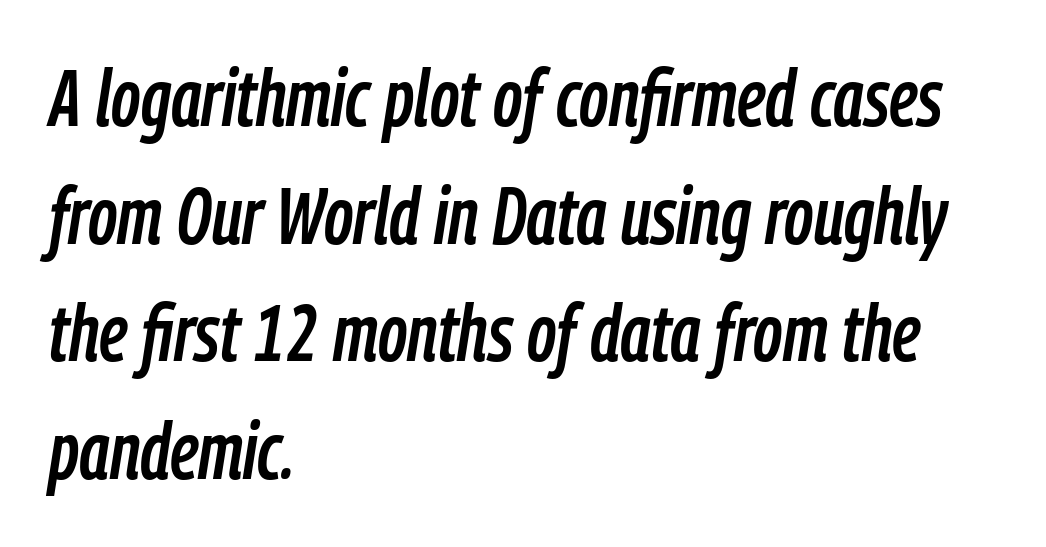
The image shows 79 px condensed type, italic (leaning right); set left-aligned, normal line spacing (1.49x), normal letter spacing, not underlined; low stroke contrast and a medium x-height.
